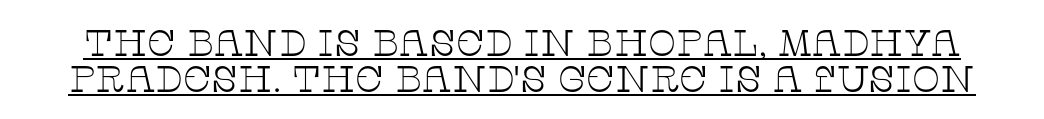
{"serif": "yes", "italic": "no", "bold": "no", "weight": "thin", "width": "wide", "stroke_contrast": "low", "x_height": "large", "monospaced": "no", "underline": "yes", "line_spacing": "tight", "line_spacing_ratio": 0.97, "letter_spacing": "normal", "letter_spacing_em": 0.0, "glyph_px": 37}
